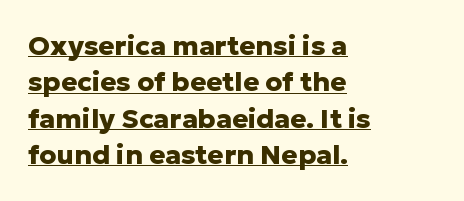
The rendering keeps characters at their native spacing. The letters stand straight up with perfectly vertical stems. Decoration check: the copy is underlined. The vertical gap from one line to the next is medium.
